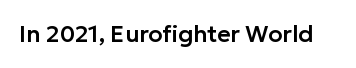
Q: Is the text italic (slanted)? A: No, it is upright.
Q: Is the text underlined? A: No.
Q: Is the spacing between letters normal or unusually wide? A: Normal.
